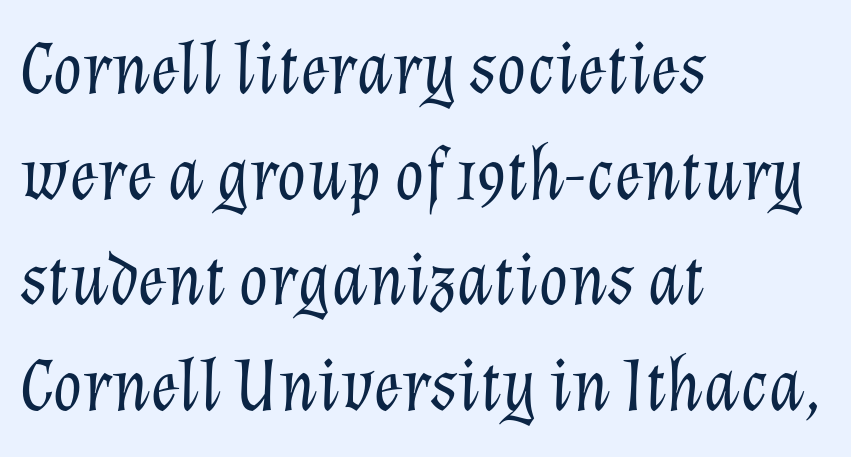
{"italic": "yes", "lean": "right", "slant_degrees": 12, "bold": "no", "weight": "light", "width": "normal", "stroke_contrast": "low", "x_height": "medium", "monospaced": "no", "underline": "no", "align": "left", "line_spacing": "normal", "line_spacing_ratio": 1.39, "letter_spacing": "normal", "letter_spacing_em": 0.0, "glyph_px": 76}
